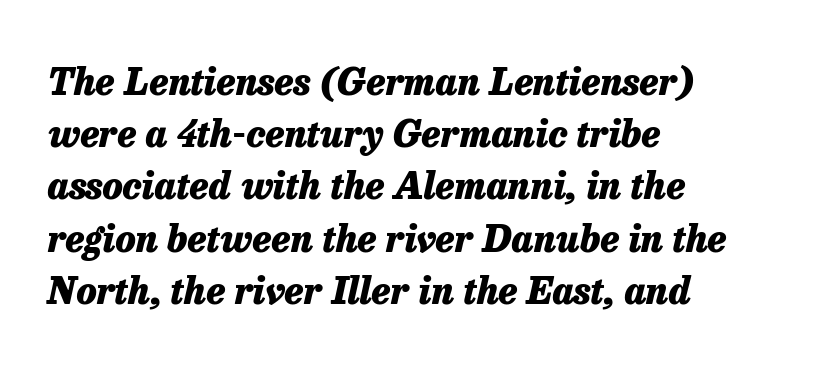
{"italic": "yes", "lean": "right", "slant_degrees": 13, "bold": "yes", "weight": "heavy", "width": "normal", "stroke_contrast": "low", "x_height": "medium", "monospaced": "no", "underline": "no", "align": "left", "line_spacing": "normal", "line_spacing_ratio": 1.41, "letter_spacing": "normal", "letter_spacing_em": 0.0, "glyph_px": 37}
